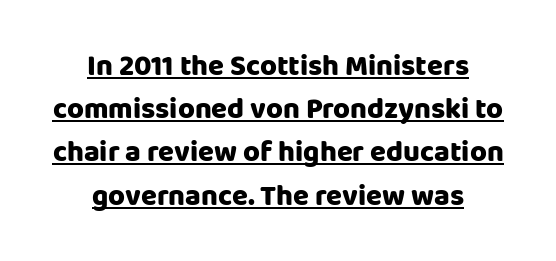
{"serif": "no", "italic": "no", "bold": "yes", "weight": "heavy", "width": "normal", "stroke_contrast": "low", "x_height": "large", "monospaced": "no", "underline": "yes", "align": "center", "line_spacing": "normal", "line_spacing_ratio": 1.49, "letter_spacing": "normal", "letter_spacing_em": 0.0, "glyph_px": 29}
